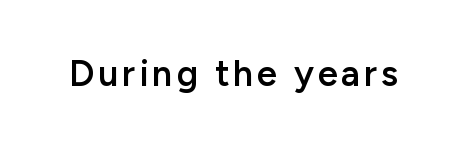
The image shows 36 px semibold sans-serif type, upright; set not underlined; low stroke contrast and a medium x-height.
